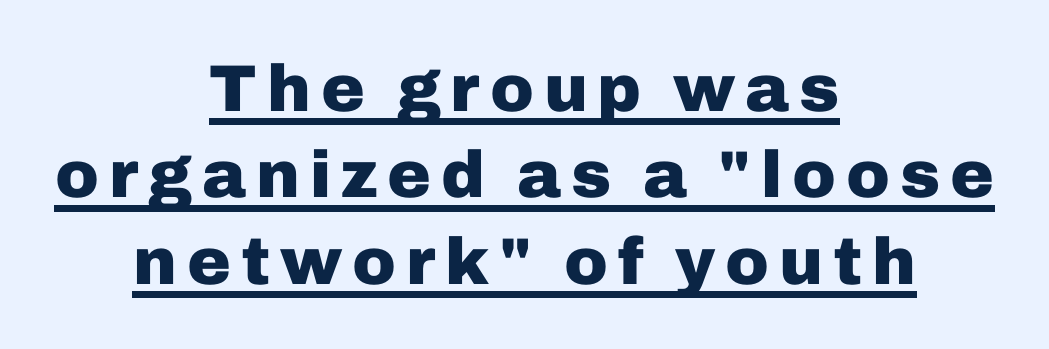
Q: Is the text bold? A: Yes.
Q: Is the text italic (slanted)? A: No, it is upright.
Q: Is the typeface a serif or a sans-serif typeface? A: Sans-serif.
Q: Is the text underlined? A: Yes.
Q: How is the paragraph aligned? A: Centered.
Q: Is the spacing between lines tight, normal or loose? A: Normal.
Q: Width (condensed, normal, or wide)? A: Normal.
Q: Stroke contrast? A: Low.
Q: x-height? A: Medium.
Q: Monospaced? A: No.
